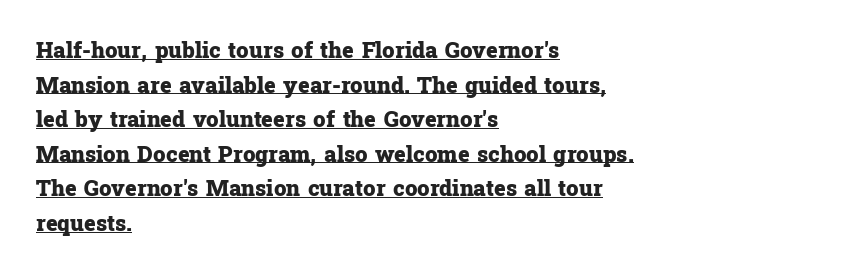
Q: Is the text bold? A: Yes.
Q: Is the text italic (slanted)? A: No, it is upright.
Q: Is the text underlined? A: Yes.
Q: How is the paragraph aligned? A: Left-aligned.
Q: Is the spacing between letters normal or unusually wide? A: Normal.
Q: Is the spacing between lines tight, normal or loose? A: Normal.
